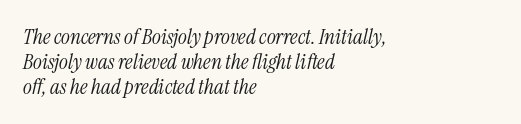
Q: Is the text bold? A: No.
Q: Is the text italic (slanted)? A: Yes, it leans right by about 13 degrees.
Q: Is the text underlined? A: No.
Q: How is the paragraph aligned? A: Left-aligned.
Q: Is the spacing between letters normal or unusually wide? A: Normal.
